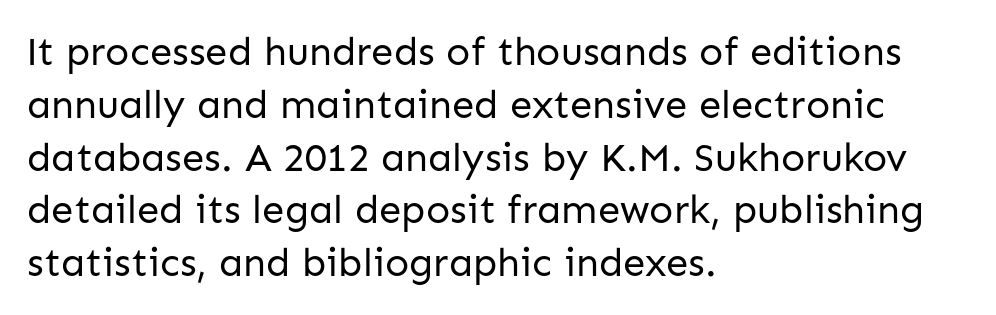
The image shows 40 px regular-weight sans-serif type, upright; set left-aligned, normal line spacing (1.32x), normal letter spacing, not underlined; low stroke contrast and a medium x-height.
